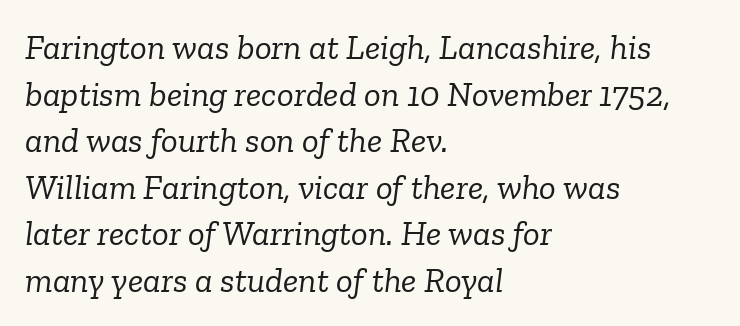
Q: Is the text bold? A: No.
Q: Is the text italic (slanted)? A: Yes, it leans right by about 6 degrees.
Q: Is the typeface a serif or a sans-serif typeface? A: Serif.
Q: Is the text underlined? A: No.
Q: How is the paragraph aligned? A: Left-aligned.
Q: Is the spacing between letters normal or unusually wide? A: Normal.
Q: Is the spacing between lines tight, normal or loose? A: Normal.
Q: Width (condensed, normal, or wide)? A: Normal.
Q: Stroke contrast? A: Low.
Q: x-height? A: Medium.
Q: Monospaced? A: No.
